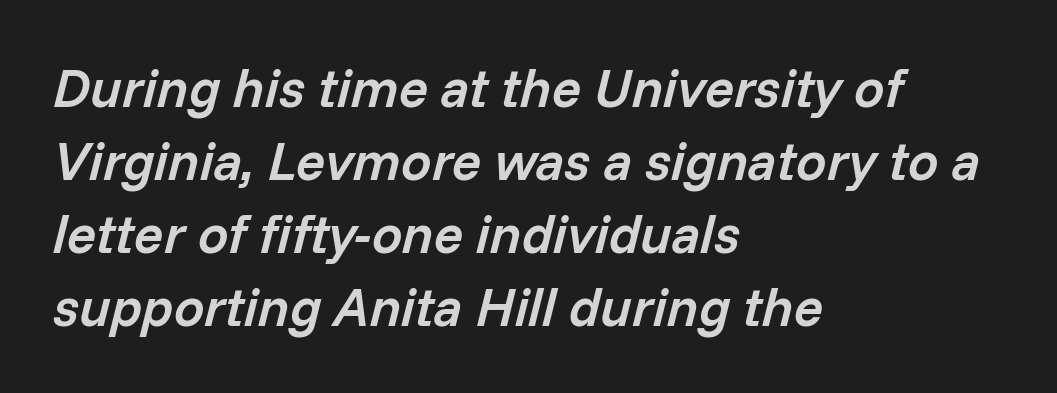
The horizontal fit of the characters is conventional and even. The typesetter chose a ragged-right arrangement here. Typesetter's note: demi weight, one step under bold. Rows of type keep a routine distance in the vertical direction.
